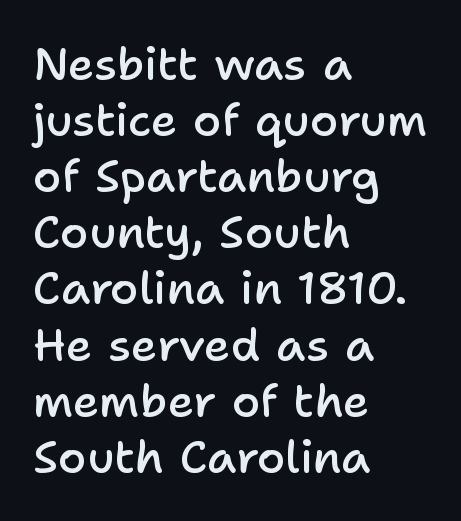
The image shows 46 px semibold sans-serif type, upright; set left-aligned, line spacing 1.22x, normal letter spacing, not underlined; low stroke contrast and a medium x-height.
